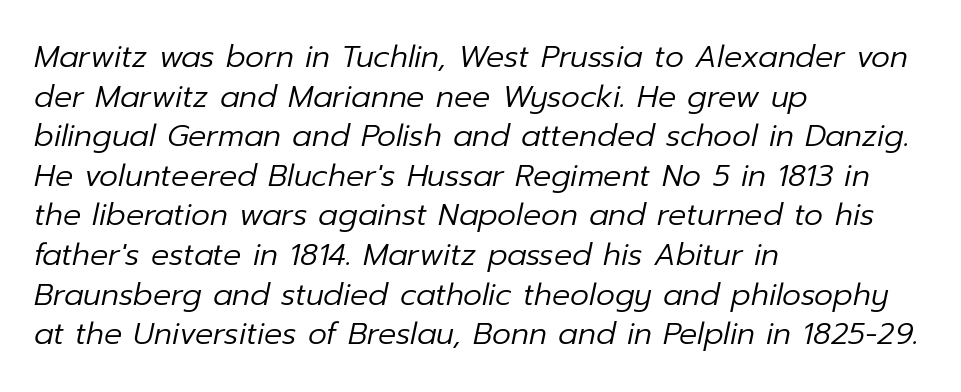
Q: Is the text bold? A: No.
Q: Is the text italic (slanted)? A: Yes, it leans right by about 12 degrees.
Q: Is the text underlined? A: No.
Q: How is the paragraph aligned? A: Left-aligned.
Q: Is the spacing between letters normal or unusually wide? A: Normal.
Q: Is the spacing between lines tight, normal or loose? A: Normal.
Q: Width (condensed, normal, or wide)? A: Normal.
Q: Stroke contrast? A: Low.
Q: x-height? A: Medium.
Q: Monospaced? A: No.
